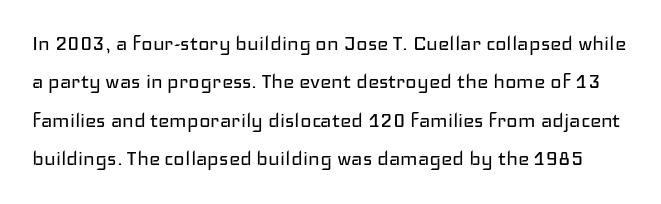
It's the straight-up-and-down kind of type. The space directly below the letters is spotless. Standard letterfit; no display-style spreading of the glyphs. The face looks like a standard text weight, possibly lighter. The line-height multiplier appears to be the usual default.
